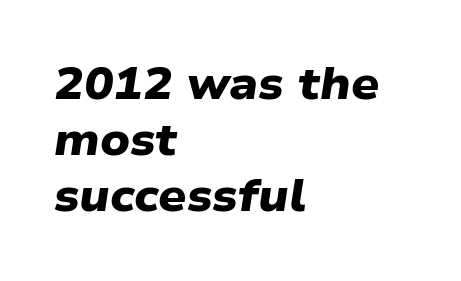
The image shows 44 px heavy, wide sans-serif type; set left-aligned, normal line spacing (1.27x), normal letter spacing, not underlined; low stroke contrast and a medium x-height.
